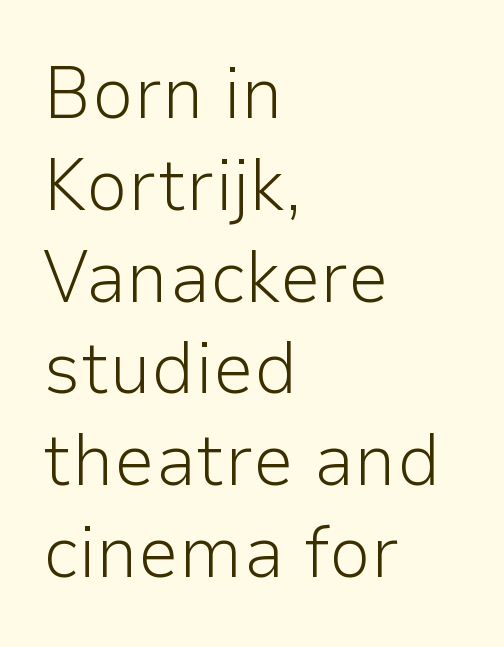
The image shows 74 px light sans-serif type, upright; set left-aligned, line spacing 1.24x, normal letter spacing, not underlined; low stroke contrast and a medium x-height.
